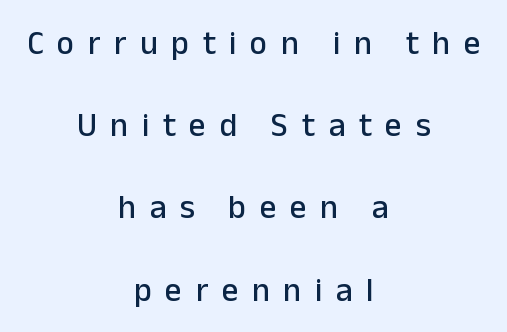
Q: Is the text italic (slanted)? A: No, it is upright.
Q: Is the typeface a serif or a sans-serif typeface? A: Sans-serif.
Q: Is the text underlined? A: No.
Q: How is the paragraph aligned? A: Centered.
Q: Is the spacing between letters normal or unusually wide? A: Unusually wide.
Q: Is the spacing between lines tight, normal or loose? A: Loose.
Q: Width (condensed, normal, or wide)? A: Normal.
Q: Stroke contrast? A: Low.
Q: x-height? A: Medium.
Q: Monospaced? A: No.
